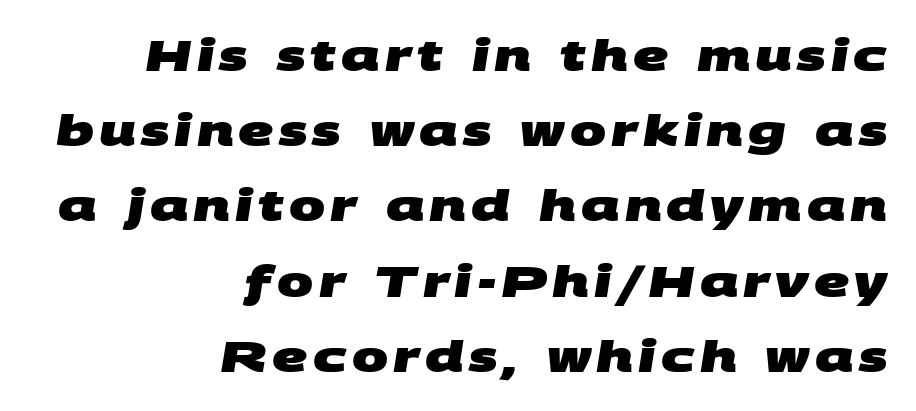
{"serif": "no", "bold": "yes", "weight": "heavy", "width": "wide", "stroke_contrast": "medium", "x_height": "large", "monospaced": "no", "underline": "no", "align": "right", "line_spacing_ratio": 1.75, "glyph_px": 43}
